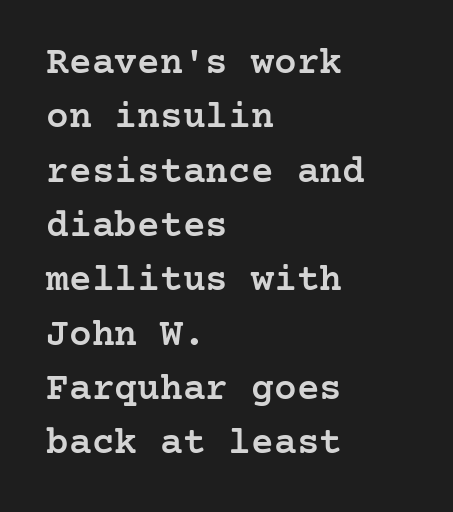
Q: Is the text bold? A: Semi-bold.
Q: Is the text italic (slanted)? A: No, it is upright.
Q: Is the typeface a serif or a sans-serif typeface? A: Serif.
Q: Is the text underlined? A: No.
Q: How is the paragraph aligned? A: Left-aligned.
Q: Is the spacing between letters normal or unusually wide? A: Normal.
Q: Is the spacing between lines tight, normal or loose? A: Normal.
Q: Width (condensed, normal, or wide)? A: Normal.
Q: Stroke contrast? A: Low.
Q: x-height? A: Medium.
